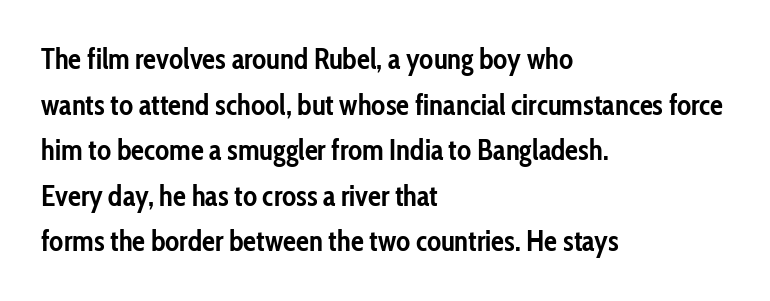
The image shows 29 px semibold, condensed sans-serif type, upright; set left-aligned, normal line spacing (1.57x), normal letter spacing, not underlined; low stroke contrast and a medium x-height.
